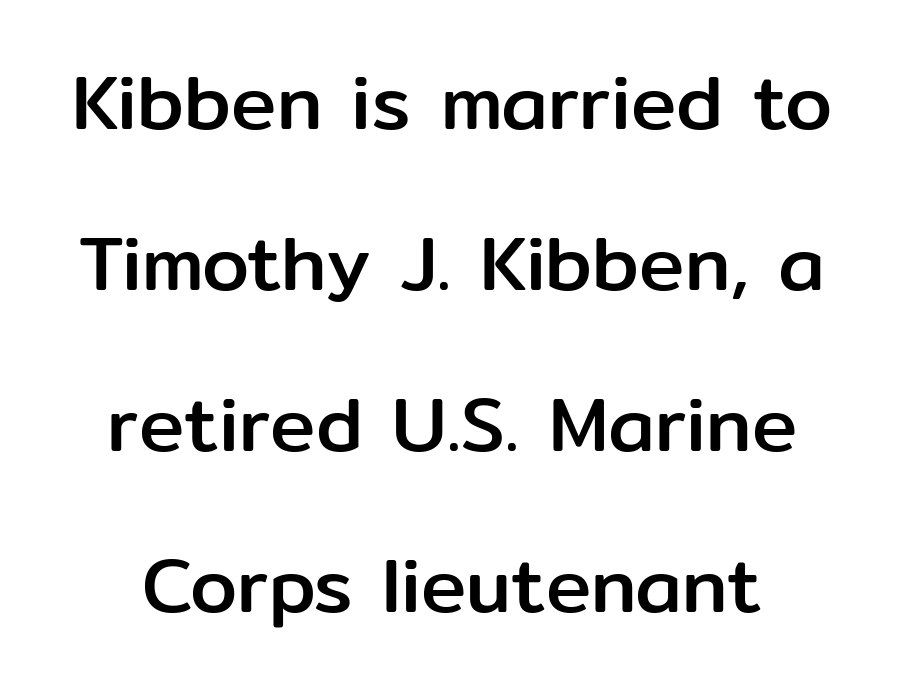
Spacing between characters is what you'd get straight out of the box. Typeset on center — no edge is straight. A typesetter would call this proportional, since set widths differ per character. Quick note: interline space is abundant. Type style note: lacks serifs.
